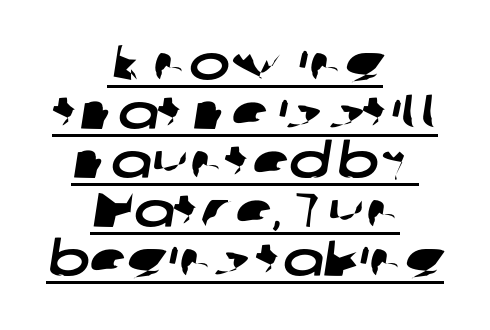
Q: Is the typeface a serif or a sans-serif typeface? A: Sans-serif.
Q: Is the text underlined? A: Yes.
Q: How is the paragraph aligned? A: Centered.
Q: Is the spacing between letters normal or unusually wide? A: Normal.
Q: Is the spacing between lines tight, normal or loose? A: Tight.
Q: Width (condensed, normal, or wide)? A: Wide.
Q: Stroke contrast? A: Low.
Q: x-height? A: Medium.
Q: Monospaced? A: No.
